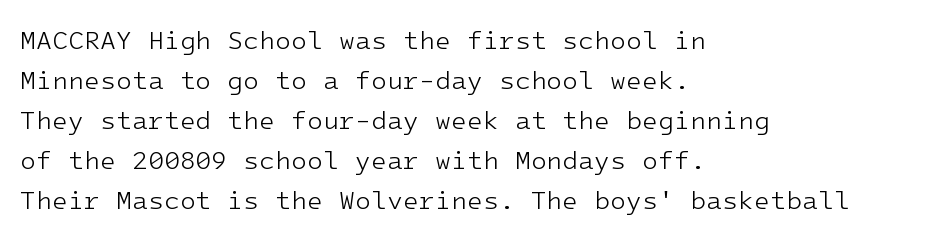
The image shows 26 px text type, upright; set left-aligned, normal line spacing (1.54x), normal letter spacing, not underlined.
